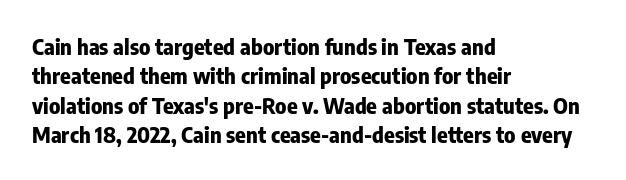
{"italic": "no", "bold": "yes", "underline": "no", "align": "left", "line_spacing": "normal", "line_spacing_ratio": 1.33, "letter_spacing": "normal", "letter_spacing_em": 0.0, "glyph_px": 22}
